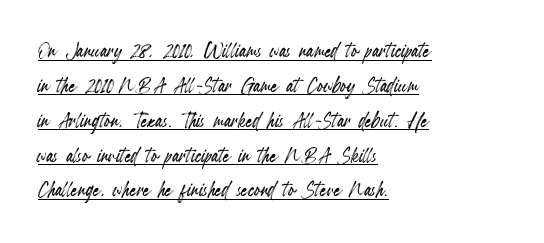
Caption: standard tracking, unaltered. How would I describe the line gaps? Plain and ordinary. Alignment: flush left.
